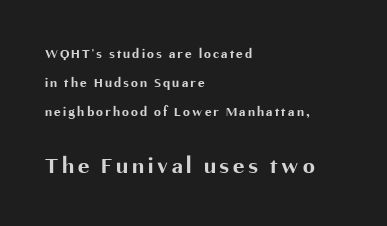
{"italic": "no", "bold": "yes", "underline": "no", "align": "left", "line_spacing": "loose", "line_spacing_ratio": 2.07, "larger_block": "second", "size_ratio": 1.71, "glyph_px": 24}
